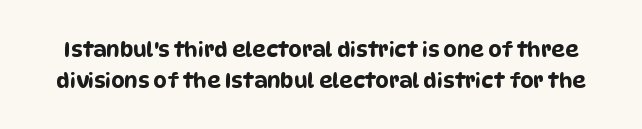
The leading is moderate, giving the passage an even texture. The strip under each line holds only bare page. The face used here is rendered with its standard letterfit.
